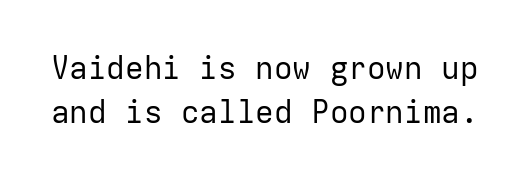
Q: Is the text bold? A: No.
Q: Is the text italic (slanted)? A: No, it is upright.
Q: Is the typeface a serif or a sans-serif typeface? A: Sans-serif.
Q: Is the text underlined? A: No.
Q: Is the spacing between letters normal or unusually wide? A: Normal.
Q: Is the spacing between lines tight, normal or loose? A: Normal.
Q: Width (condensed, normal, or wide)? A: Normal.
Q: Stroke contrast? A: Low.
Q: x-height? A: Medium.
Q: Monospaced? A: Yes.
